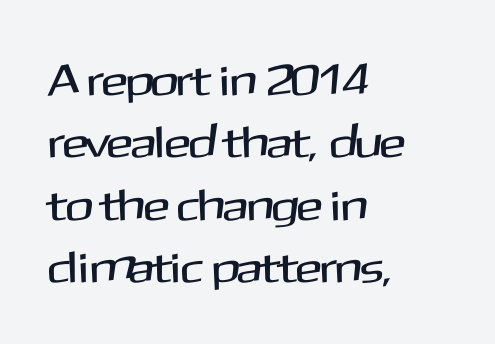
The image shows 44 px sans-serif type, upright; set left-aligned, normal line spacing (1.42x), normal letter spacing, not underlined; medium stroke contrast and a medium x-height.
